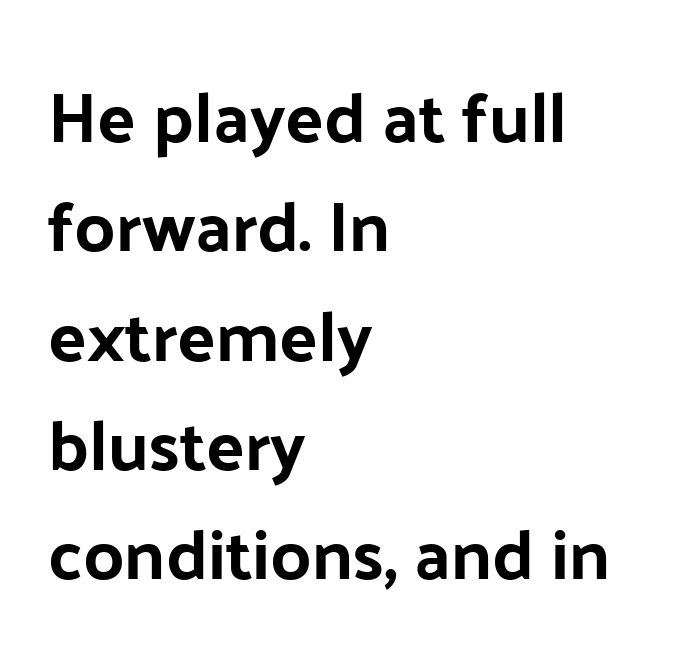
Q: Is the text italic (slanted)? A: No, it is upright.
Q: Is the typeface a serif or a sans-serif typeface? A: Sans-serif.
Q: Is the text underlined? A: No.
Q: How is the paragraph aligned? A: Left-aligned.
Q: Is the spacing between letters normal or unusually wide? A: Normal.
Q: Is the spacing between lines tight, normal or loose? A: Normal.
Q: Width (condensed, normal, or wide)? A: Normal.
Q: Stroke contrast? A: Low.
Q: x-height? A: Medium.
Q: Monospaced? A: No.
